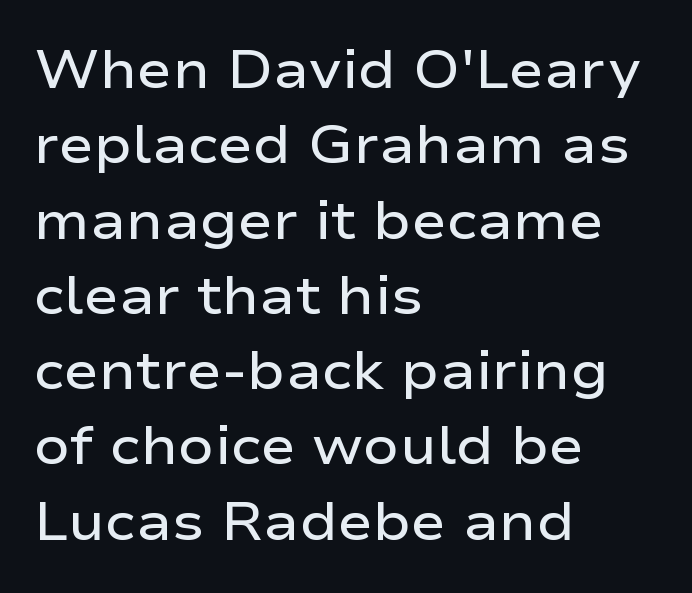
Q: Is the text bold? A: Semi-bold.
Q: Is the text italic (slanted)? A: No, it is upright.
Q: Is the typeface a serif or a sans-serif typeface? A: Sans-serif.
Q: Is the text underlined? A: No.
Q: How is the paragraph aligned? A: Left-aligned.
Q: Is the spacing between letters normal or unusually wide? A: Normal.
Q: Is the spacing between lines tight, normal or loose? A: Normal.
Q: Width (condensed, normal, or wide)? A: Wide.
Q: Stroke contrast? A: Low.
Q: x-height? A: Medium.
Q: Monospaced? A: No.
